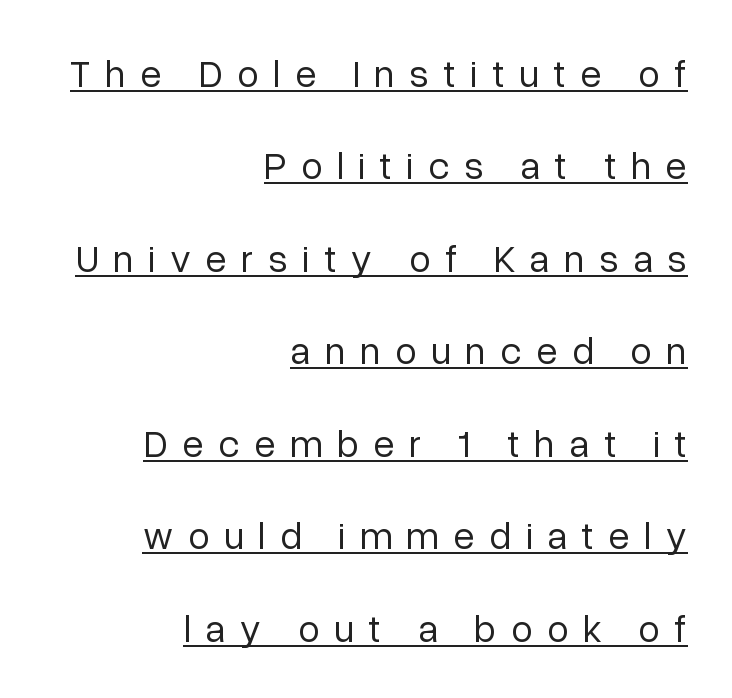
The image shows 39 px regular-weight sans-serif type, upright; set right-aligned, loose line spacing (2.37x), unusually wide letter spacing (+0.37 em), underlined; low stroke contrast and a medium x-height.
